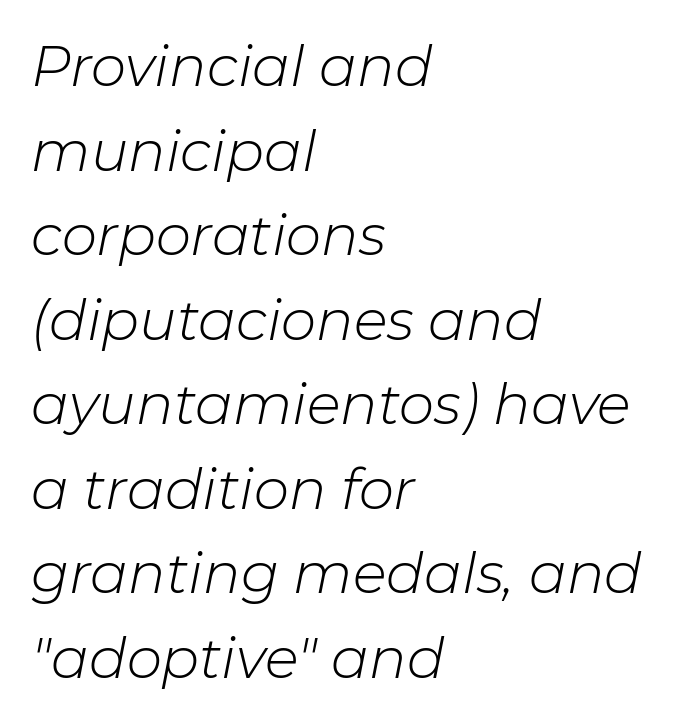
The space between consecutive lines is moderate. If you drew a line through each stem, it would be angled. A bare baseline throughout the passage. No heavy texture on the line: the type isn't bold. Default kerning and tracking; the words read as compact shapes. If you drew a ruler down the left edge, every line would touch it.
